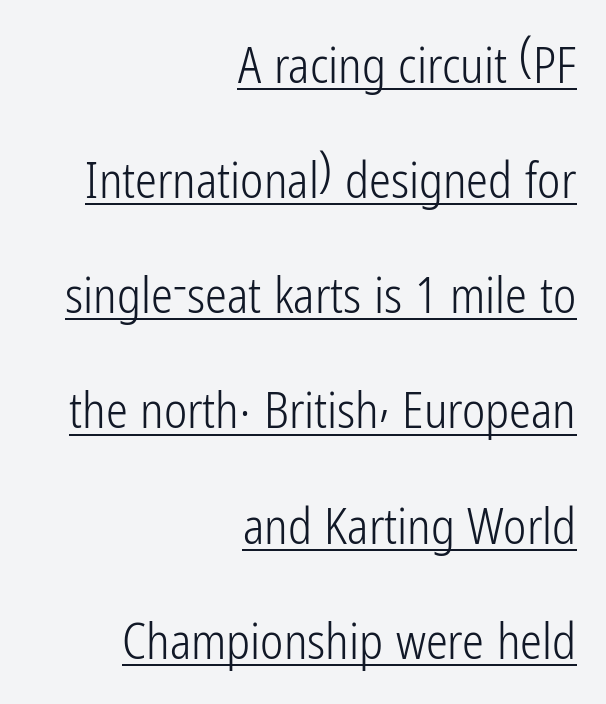
The image shows 49 px light, condensed sans-serif type, upright; set right-aligned, loose line spacing (2.35x), normal letter spacing, underlined; low stroke contrast and a medium x-height.
